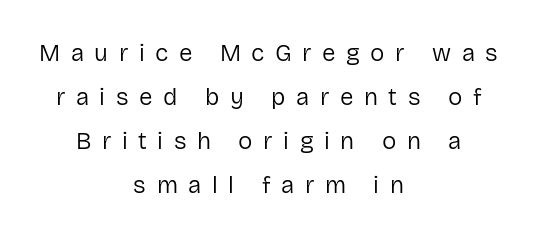
The image shows 24 px text type, upright; set centered, line spacing 1.83x, unusually wide letter spacing (+0.44 em), not underlined.
